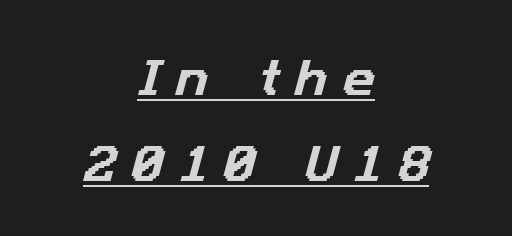
{"serif": "no", "width": "normal", "stroke_contrast": "low", "x_height": "medium", "monospaced": "no", "underline": "yes", "align": "center", "line_spacing": "loose", "line_spacing_ratio": 2.15, "letter_spacing": "wide", "letter_spacing_em": 0.37, "glyph_px": 40}
